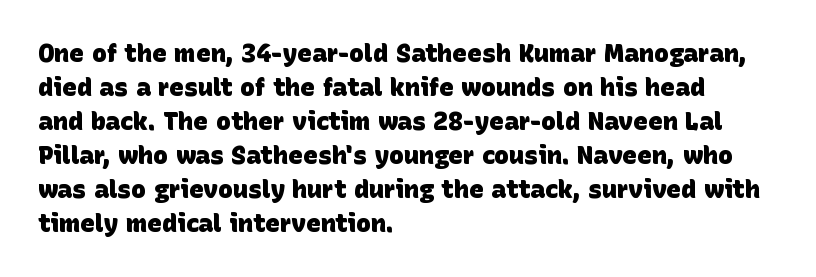
{"bold": "yes", "underline": "no", "align": "left", "line_spacing": "normal", "line_spacing_ratio": 1.36, "letter_spacing": "normal", "letter_spacing_em": 0.0, "glyph_px": 25}
